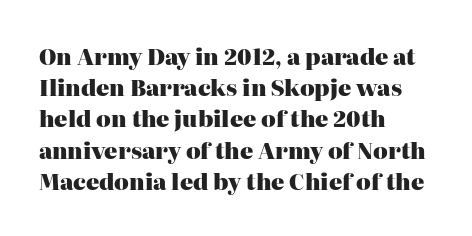
{"italic": "no", "bold": "yes", "underline": "no", "align": "left", "line_spacing": "normal", "line_spacing_ratio": 1.42, "letter_spacing": "normal", "letter_spacing_em": 0.0, "glyph_px": 22}
